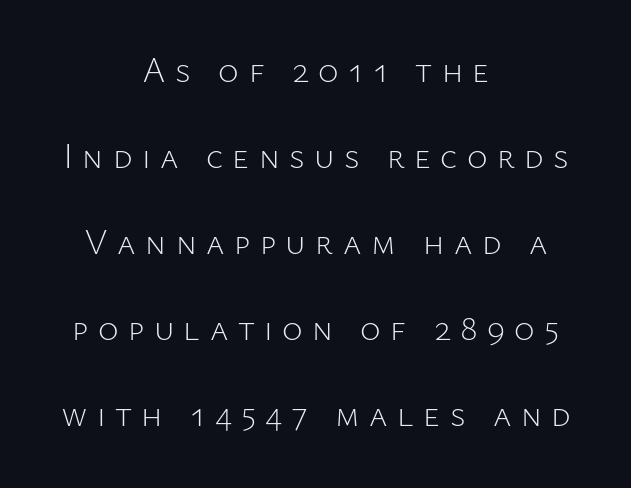
{"serif": "no", "italic": "no", "bold": "no", "weight": "light", "width": "normal", "stroke_contrast": "low", "x_height": "medium", "monospaced": "no", "underline": "no", "align": "center", "line_spacing": "loose", "line_spacing_ratio": 2.46, "letter_spacing": "wide", "letter_spacing_em": 0.27, "glyph_px": 35}
